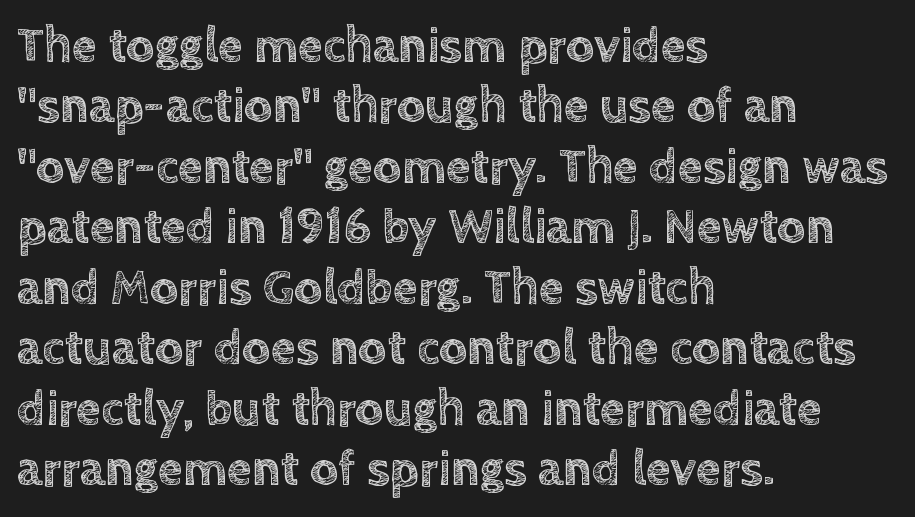
The image shows 50 px text type, upright; set left-aligned, line spacing 1.21x, normal letter spacing, not underlined; a large x-height.
